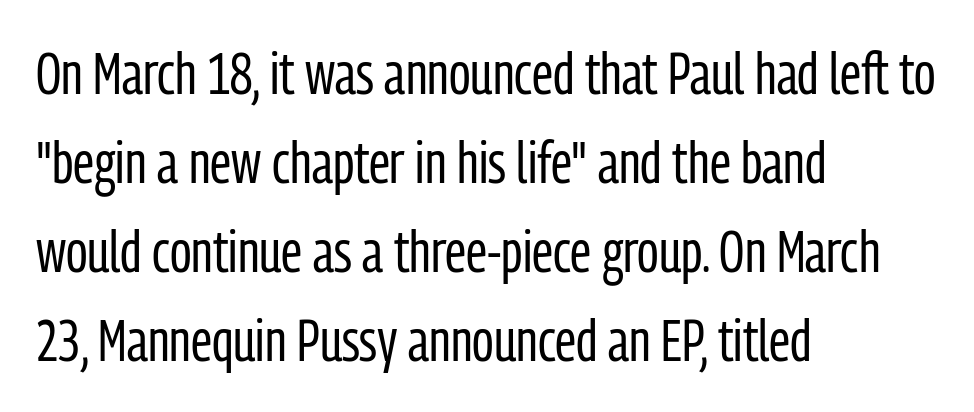
{"serif": "no", "italic": "no", "bold": "no", "weight": "regular", "width": "condensed", "stroke_contrast": "low", "x_height": "medium", "monospaced": "no", "underline": "no", "align": "left", "line_spacing": "normal", "line_spacing_ratio": 1.51, "letter_spacing": "normal", "letter_spacing_em": 0.0, "glyph_px": 59}
